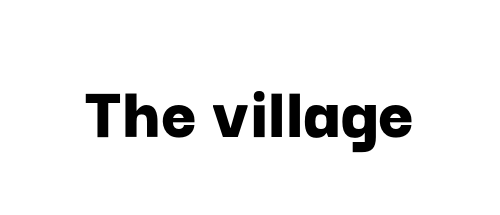
The tracking reads as untouched default to a designer's eye. The typeface chosen for these lines omits serifs. Looks like regular typesetting: each glyph gets only the width it needs. Set as a true bold cut, around the 700 mark.
